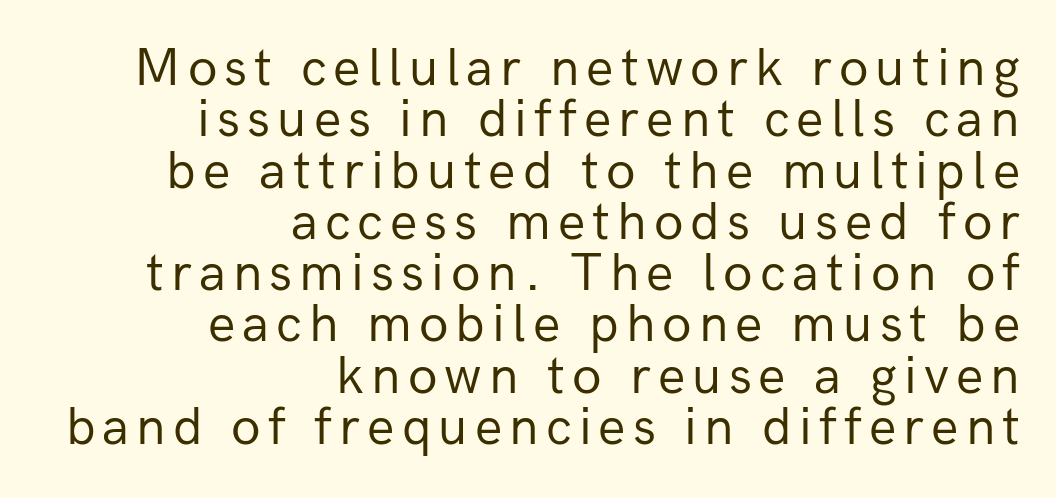
{"serif": "no", "italic": "no", "bold": "no", "weight": "regular", "width": "normal", "stroke_contrast": "low", "x_height": "medium", "monospaced": "no", "underline": "no", "align": "right", "line_spacing": "tight", "line_spacing_ratio": 0.95, "glyph_px": 54}
